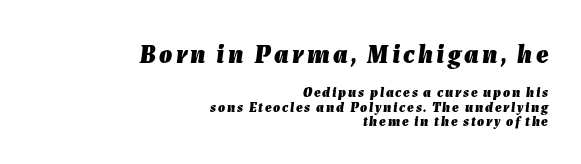
{"italic": "yes", "lean": "right", "slant_degrees": 7, "bold": "yes", "underline": "no", "align": "right", "line_spacing": "tight", "line_spacing_ratio": 1.02, "larger_block": "first", "size_ratio": 1.86, "glyph_px": 26}
